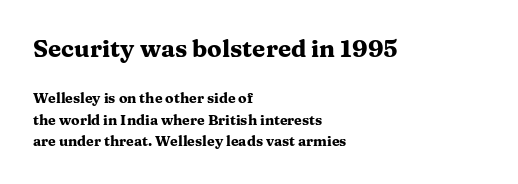
Regarding leading, the lines here are spaced in the standard way. The lines in this sample share a left origin and differ only in where they stop. The letters stand straight up with perfectly vertical stems. Here the glyphs are tracked normally, forming tight word shapes. The words here are not underlined.
